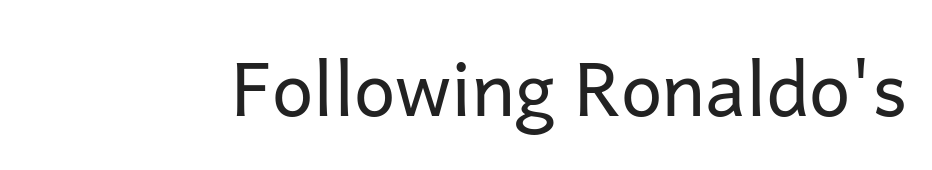
Q: Is the text bold? A: No.
Q: Is the text italic (slanted)? A: No, it is upright.
Q: Is the typeface a serif or a sans-serif typeface? A: Sans-serif.
Q: Is the text underlined? A: No.
Q: Is the spacing between letters normal or unusually wide? A: Normal.
Q: Width (condensed, normal, or wide)? A: Normal.
Q: Stroke contrast? A: Low.
Q: x-height? A: Medium.
Q: Monospaced? A: No.
